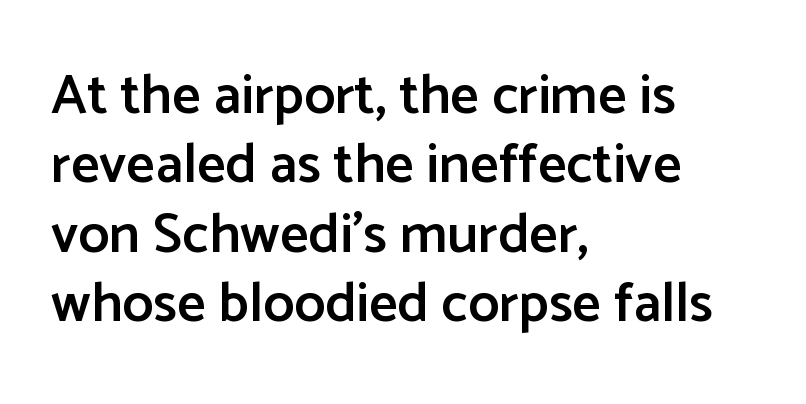
{"serif": "no", "italic": "no", "bold": "semi", "weight": "semibold", "width": "normal", "stroke_contrast": "low", "x_height": "medium", "monospaced": "no", "underline": "no", "align": "left", "line_spacing_ratio": 1.24, "letter_spacing": "normal", "letter_spacing_em": 0.0, "glyph_px": 56}
